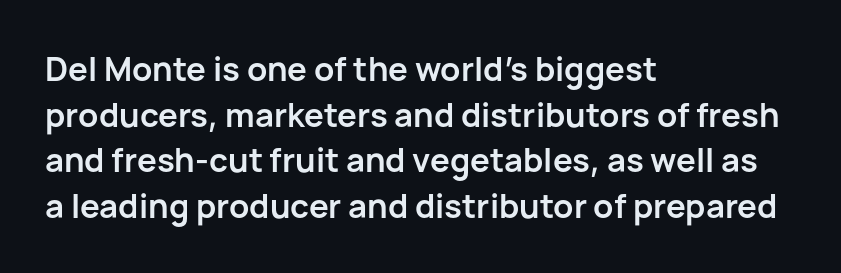
Q: Is the text bold? A: Yes.
Q: Is the text italic (slanted)? A: No, it is upright.
Q: Is the typeface a serif or a sans-serif typeface? A: Sans-serif.
Q: Is the text underlined? A: No.
Q: How is the paragraph aligned? A: Left-aligned.
Q: Is the spacing between letters normal or unusually wide? A: Normal.
Q: Is the spacing between lines tight, normal or loose? A: Normal.
Q: Width (condensed, normal, or wide)? A: Normal.
Q: Stroke contrast? A: Low.
Q: x-height? A: Medium.
Q: Monospaced? A: No.
